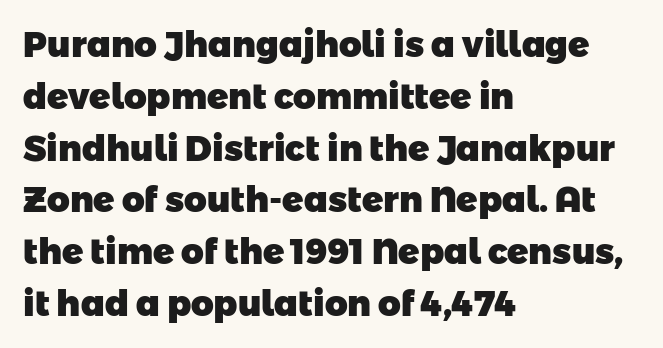
The image shows 35 px heavy sans-serif type; set left-aligned, normal line spacing (1.48x), normal letter spacing, not underlined; low stroke contrast and a medium x-height.
